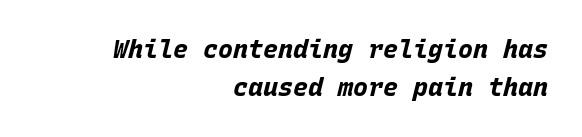
Only glyphs here, with clear space below each row. Compared with typical paragraphs, the rows here are spaced about the same. Is the letter spacing exaggerated? No — it looks like the ordinary default. The passage shown is emphatically bold.
